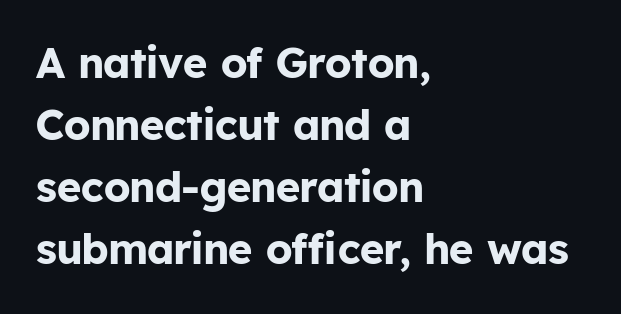
A normal amount of white space separates one row of letters from the next. Notice how the passage keeps a crisp vertical edge on the left only. Here the glyphs are tracked normally, forming tight word shapes. The face used here is a sans, in the tradition of grotesques and geometrics. What weight is shown? A full bold with thick strokes. Posture: vertical.
